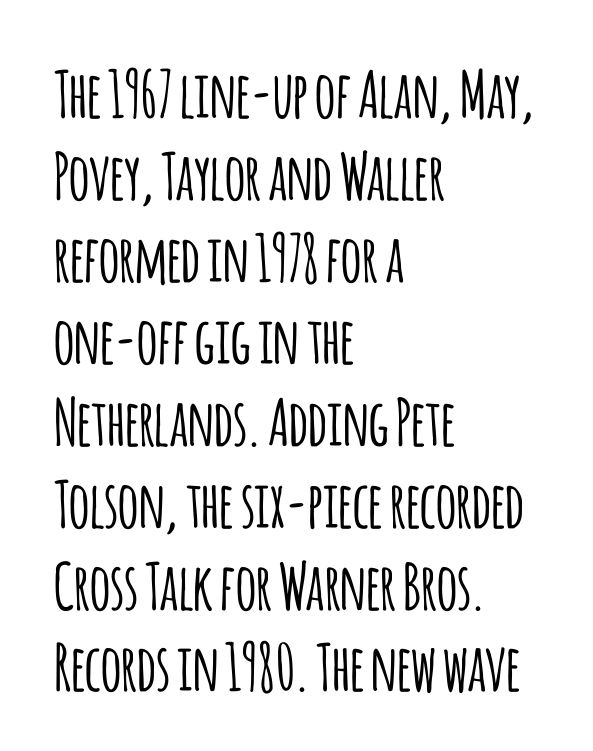
These lines are rendered in a variable-pitch font. In CSS terms this would be text-align: left. You can tell from the bare stems that sans-serif type was used. Glance below the letters and you will spot only blank space.
